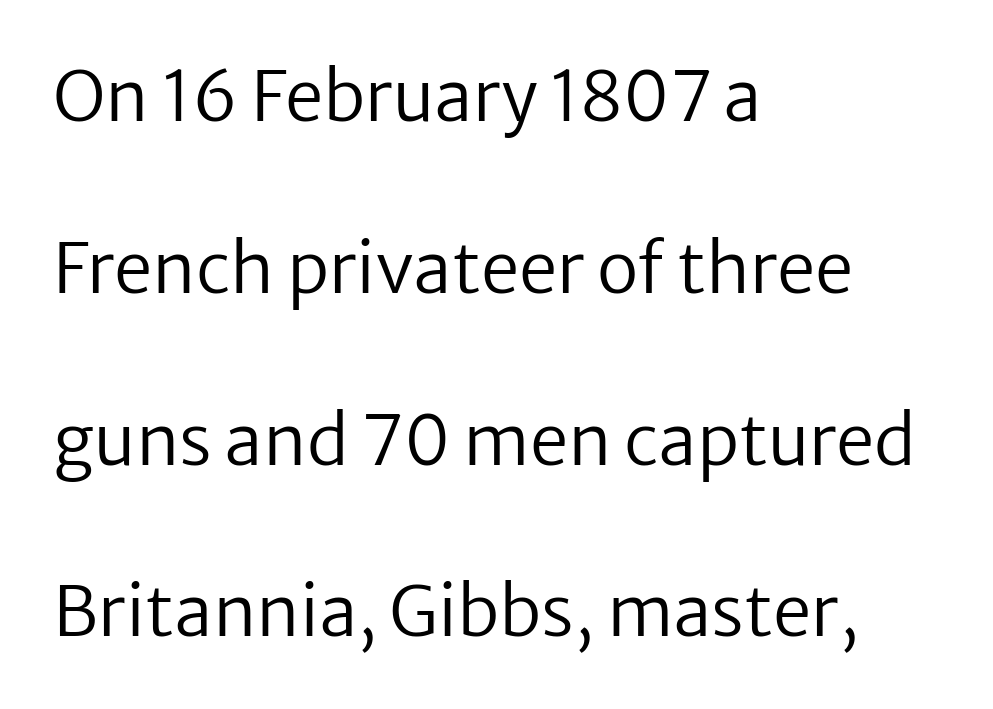
Q: Is the text bold? A: No.
Q: Is the text italic (slanted)? A: No, it is upright.
Q: Is the typeface a serif or a sans-serif typeface? A: Sans-serif.
Q: Is the text underlined? A: No.
Q: How is the paragraph aligned? A: Left-aligned.
Q: Is the spacing between letters normal or unusually wide? A: Normal.
Q: Is the spacing between lines tight, normal or loose? A: Loose.
Q: Width (condensed, normal, or wide)? A: Normal.
Q: Stroke contrast? A: Low.
Q: x-height? A: Medium.
Q: Monospaced? A: No.
